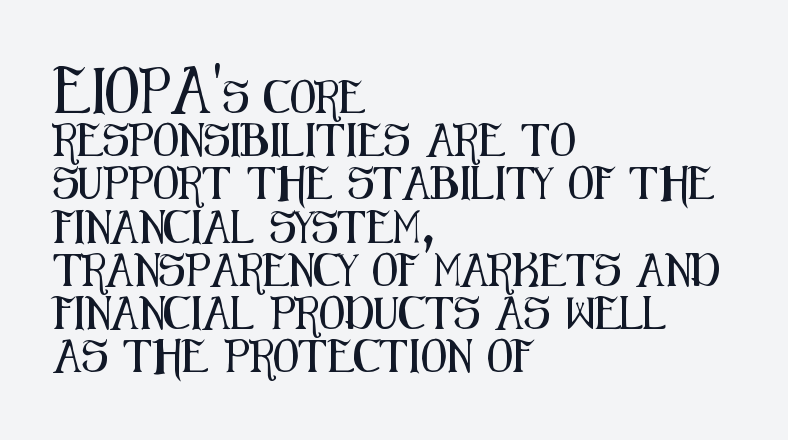
The image shows 33 px condensed type, upright; set left-aligned, normal line spacing (1.31x), normal letter spacing, not underlined; medium stroke contrast and a medium x-height.
